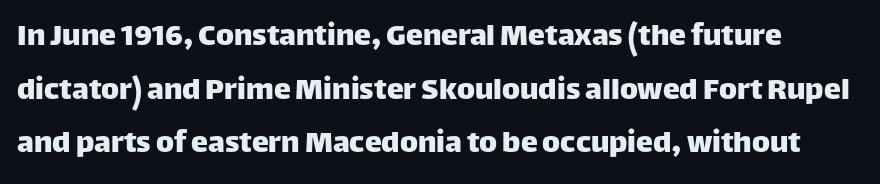
Q: Is the text italic (slanted)? A: No, it is upright.
Q: Is the typeface a serif or a sans-serif typeface? A: Sans-serif.
Q: Is the text underlined? A: No.
Q: Is the spacing between letters normal or unusually wide? A: Normal.
Q: Is the spacing between lines tight, normal or loose? A: Normal.
Q: Width (condensed, normal, or wide)? A: Normal.
Q: Stroke contrast? A: Low.
Q: x-height? A: Large.
Q: Monospaced? A: No.
